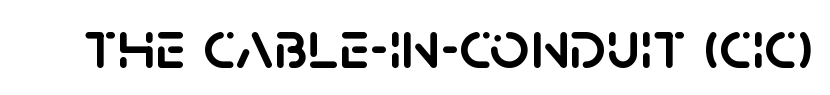
Italic? Not at all — the glyphs are vertical. Has an underline been added? It has not. Default kerning and tracking; the words read as compact shapes. In terms of letterform style, serifs are entirely absent.
